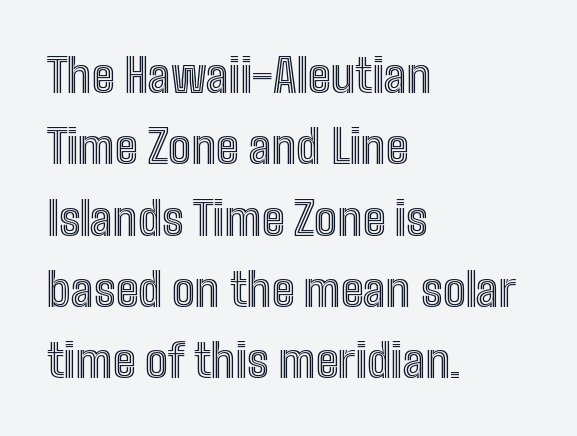
{"italic": "no", "width": "condensed", "x_height": "medium", "monospaced": "no", "underline": "no", "align": "left", "line_spacing": "normal", "line_spacing_ratio": 1.55, "letter_spacing": "normal", "letter_spacing_em": 0.0, "glyph_px": 46}
